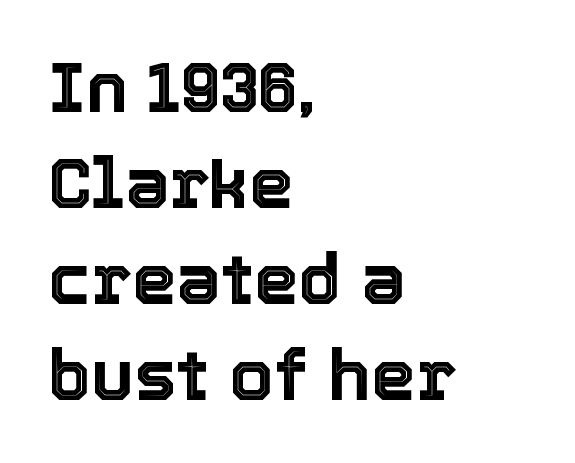
{"italic": "no", "width": "normal", "x_height": "medium", "monospaced": "no", "underline": "no", "align": "left", "line_spacing": "normal", "line_spacing_ratio": 1.35, "letter_spacing": "normal", "letter_spacing_em": 0.0, "glyph_px": 71}
